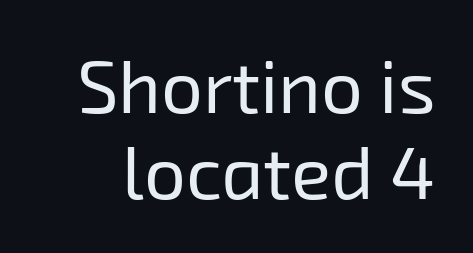
The image shows 74 px regular-weight sans-serif type; set line spacing 1.16x, normal letter spacing, not underlined; low stroke contrast and a medium x-height.
